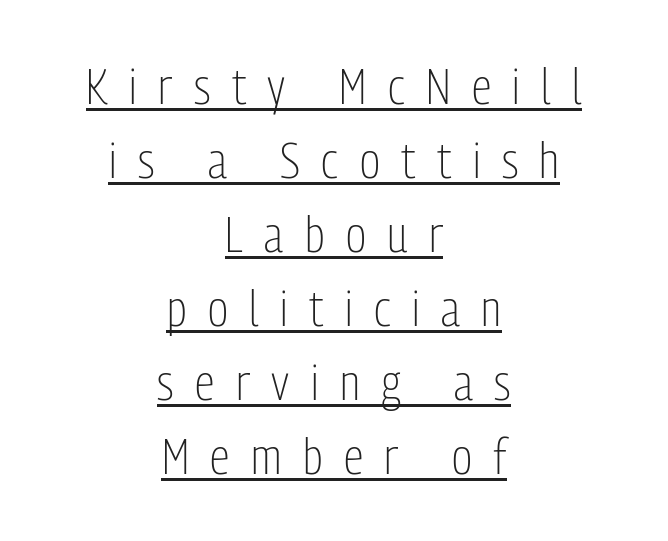
The image shows 50 px light, condensed sans-serif type, upright; set centered, normal line spacing (1.48x), unusually wide letter spacing (+0.43 em), underlined; low stroke contrast and a medium x-height.
